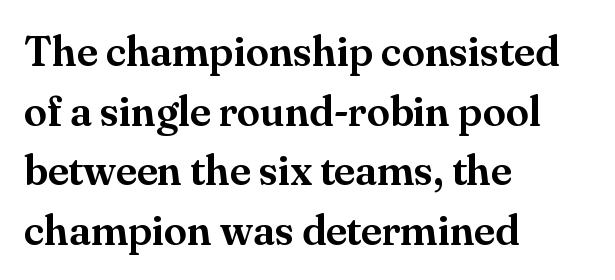
The image shows 42 px serif type, upright; set left-aligned, normal line spacing (1.42x), normal letter spacing, not underlined; medium stroke contrast and a small x-height.
